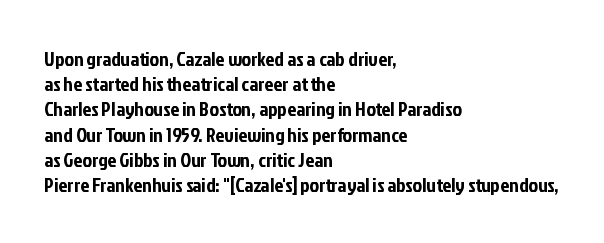
Q: Is the text italic (slanted)? A: No, it is upright.
Q: Is the text underlined? A: No.
Q: How is the paragraph aligned? A: Left-aligned.
Q: Is the spacing between letters normal or unusually wide? A: Normal.
Q: Is the spacing between lines tight, normal or loose? A: Normal.
